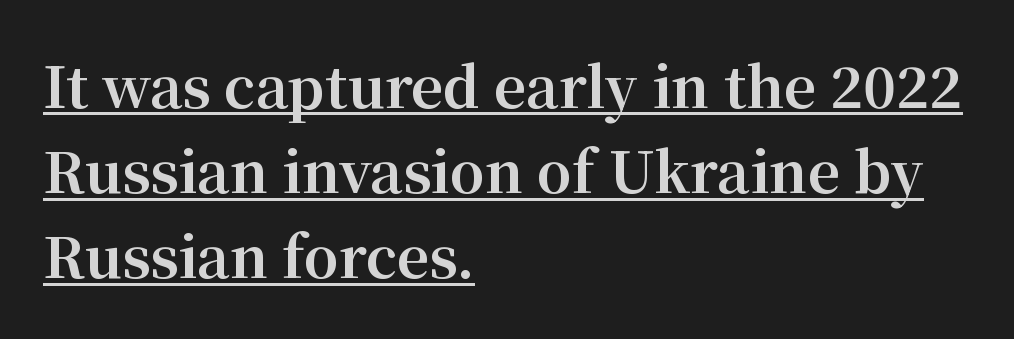
{"serif": "yes", "italic": "no", "bold": "yes", "weight": "bold", "width": "normal", "stroke_contrast": "medium", "x_height": "medium", "monospaced": "no", "underline": "yes", "align": "left", "line_spacing": "normal", "line_spacing_ratio": 1.52, "letter_spacing": "normal", "letter_spacing_em": 0.0, "glyph_px": 56}
